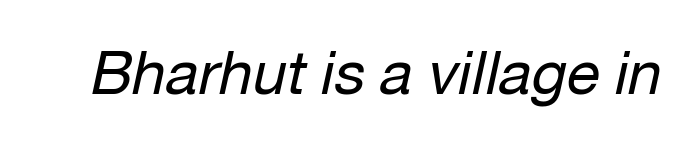
{"italic": "yes", "lean": "right", "slant_degrees": 12, "bold": "no", "weight": "regular", "width": "normal", "stroke_contrast": "low", "x_height": "medium", "monospaced": "no", "underline": "no", "letter_spacing": "normal", "letter_spacing_em": 0.0, "glyph_px": 61}
